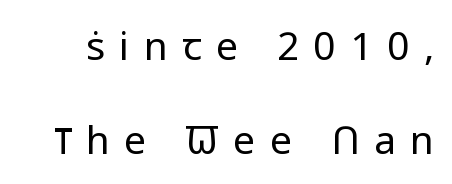
{"serif": "no", "italic": "no", "bold": "no", "weight": "regular", "width": "normal", "stroke_contrast": "low", "x_height": "medium", "monospaced": "no", "underline": "no", "line_spacing": "loose", "line_spacing_ratio": 2.4, "letter_spacing": "wide", "letter_spacing_em": 0.37, "glyph_px": 39}
